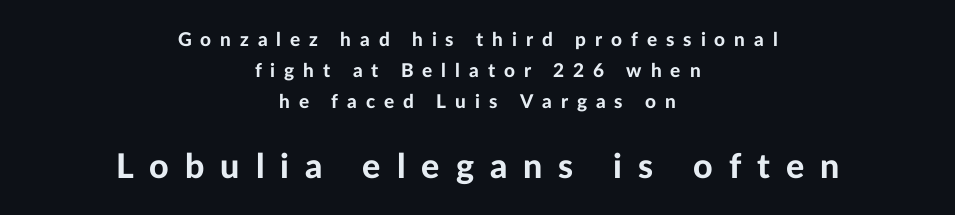
Q: Is the text bold? A: Yes.
Q: Is the text italic (slanted)? A: No, it is upright.
Q: Is the typeface a serif or a sans-serif typeface? A: Sans-serif.
Q: Is the text underlined? A: No.
Q: How is the paragraph aligned? A: Centered.
Q: Is the spacing between letters normal or unusually wide? A: Unusually wide.
Q: Is the spacing between lines tight, normal or loose? A: Normal.
Q: Which block of text is set in a larger size, the first (top) or the second (bottom)? A: The second (bottom) one.
Q: Width (condensed, normal, or wide)? A: Normal.
Q: Stroke contrast? A: Low.
Q: x-height? A: Medium.
Q: Monospaced? A: No.
